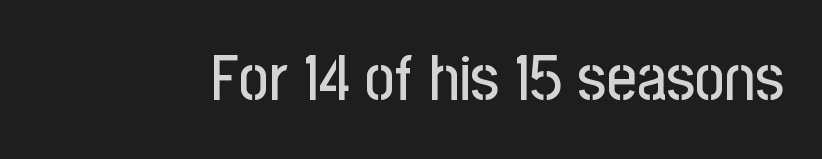
Here the designer chose a conventional face with non-uniform glyph widths. Unlike a traditional serif, this face leaves its strokes unadorned. Lines of text with bare space underneath. Nobody touched the tracking dial on this one. Vertical strokes here are truly vertical.
